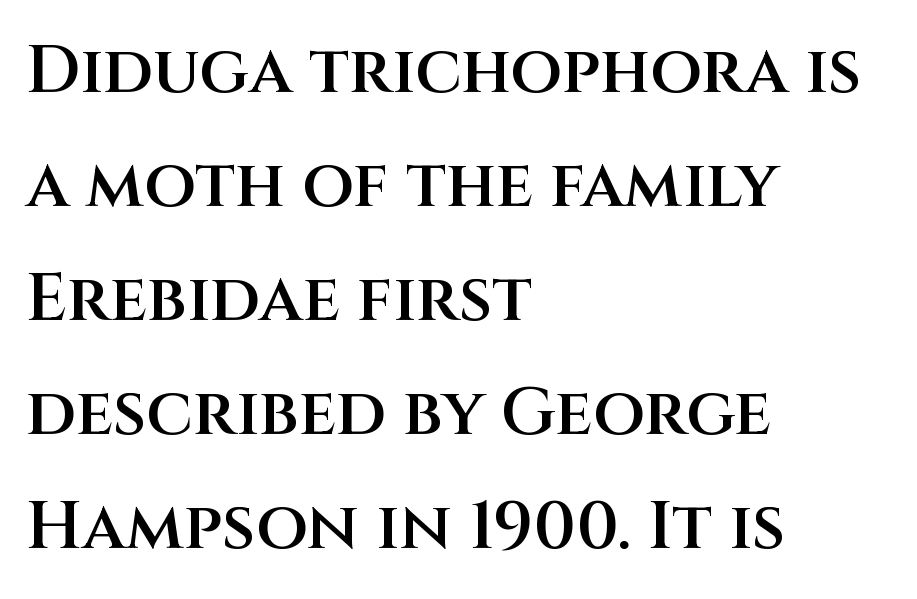
{"serif": "no", "italic": "no", "bold": "semi", "weight": "semibold", "width": "normal", "stroke_contrast": "medium", "x_height": "large", "monospaced": "no", "underline": "no", "align": "left", "line_spacing": "normal", "line_spacing_ratio": 1.7, "letter_spacing": "normal", "letter_spacing_em": 0.0, "glyph_px": 67}
